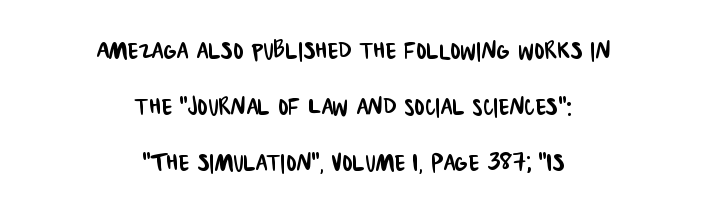
Q: Is the typeface a serif or a sans-serif typeface? A: Sans-serif.
Q: Is the text underlined? A: No.
Q: How is the paragraph aligned? A: Centered.
Q: Is the spacing between letters normal or unusually wide? A: Normal.
Q: Width (condensed, normal, or wide)? A: Condensed.
Q: Stroke contrast? A: Low.
Q: x-height? A: Large.
Q: Monospaced? A: No.
